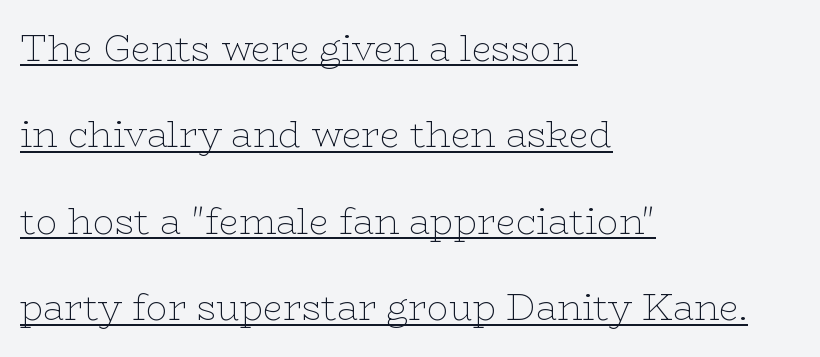
The image shows 36 px thin, wide serif type, upright; set left-aligned, loose line spacing (2.4x), normal letter spacing, underlined; low stroke contrast and a medium x-height.
